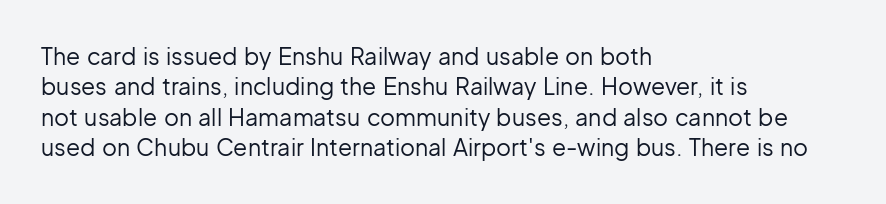
The image shows 23 px text type, upright; set left-aligned, normal line spacing (1.32x), normal letter spacing, not underlined.
